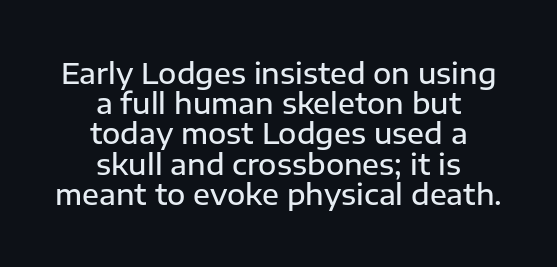
The image shows 28 px semibold sans-serif type, upright; set centered, tight line spacing (1.08x), normal letter spacing, not underlined; low stroke contrast and a medium x-height.
